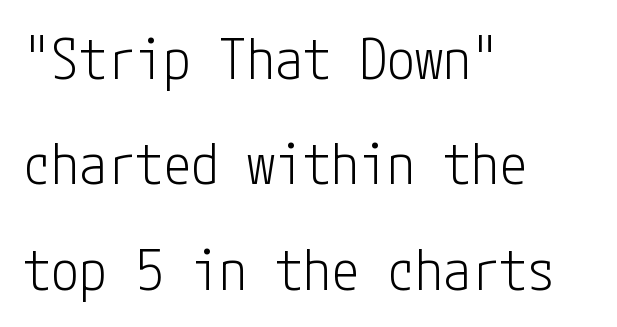
The image shows 56 px light, condensed sans-serif type, upright; set left-aligned, line spacing 1.88x, normal letter spacing, not underlined; low stroke contrast and a medium x-height.
